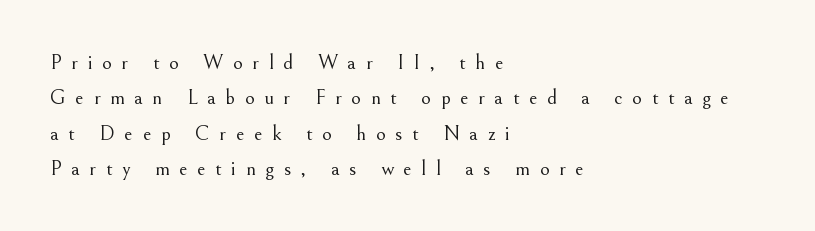
The image shows 21 px text type, upright; set left-aligned, normal line spacing (1.68x), unusually wide letter spacing (+0.46 em), not underlined.
